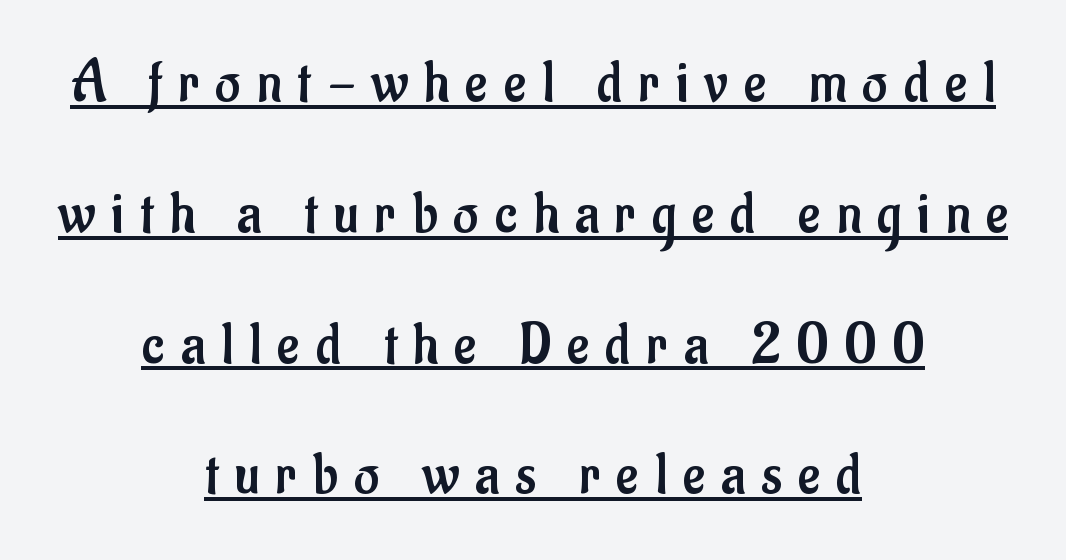
{"serif": "no", "italic": "no", "bold": "no", "weight": "regular", "width": "condensed", "stroke_contrast": "low", "x_height": "small", "monospaced": "no", "underline": "yes", "align": "center", "line_spacing": "loose", "line_spacing_ratio": 2.18, "letter_spacing": "wide", "letter_spacing_em": 0.27, "glyph_px": 60}
